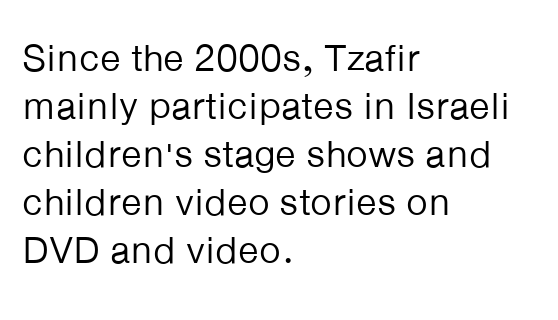
The image shows 38 px regular-weight sans-serif type, upright; set left-aligned, normal line spacing (1.26x), normal letter spacing, not underlined; low stroke contrast and a medium x-height.
